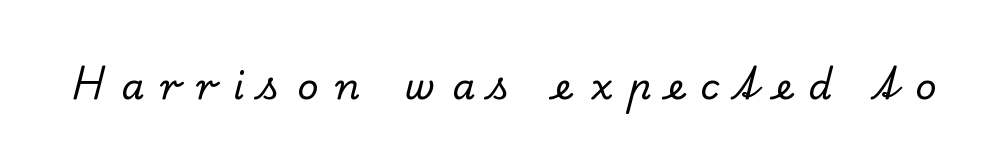
You could not count columns in this text — the font is proportionally spaced. Little horizontal feet cap the strokes, marking this as serif type. There is plenty of visible air inserted between adjacent glyphs. Check under the words: just untouched page.
